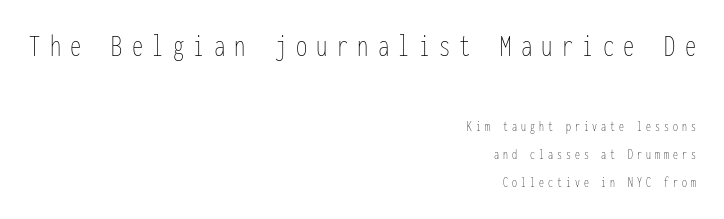
Q: Is the text bold? A: No.
Q: Is the text italic (slanted)? A: No, it is upright.
Q: Is the text underlined? A: No.
Q: How is the paragraph aligned? A: Right-aligned.
Q: Is the spacing between letters normal or unusually wide? A: Unusually wide.
Q: Is the spacing between lines tight, normal or loose? A: Loose.
Q: Which block of text is set in a larger size, the first (top) or the second (bottom)? A: The first (top) one.
Q: Width (condensed, normal, or wide)? A: Condensed.
Q: Stroke contrast? A: Low.
Q: x-height? A: Medium.
Q: Monospaced? A: Yes.
